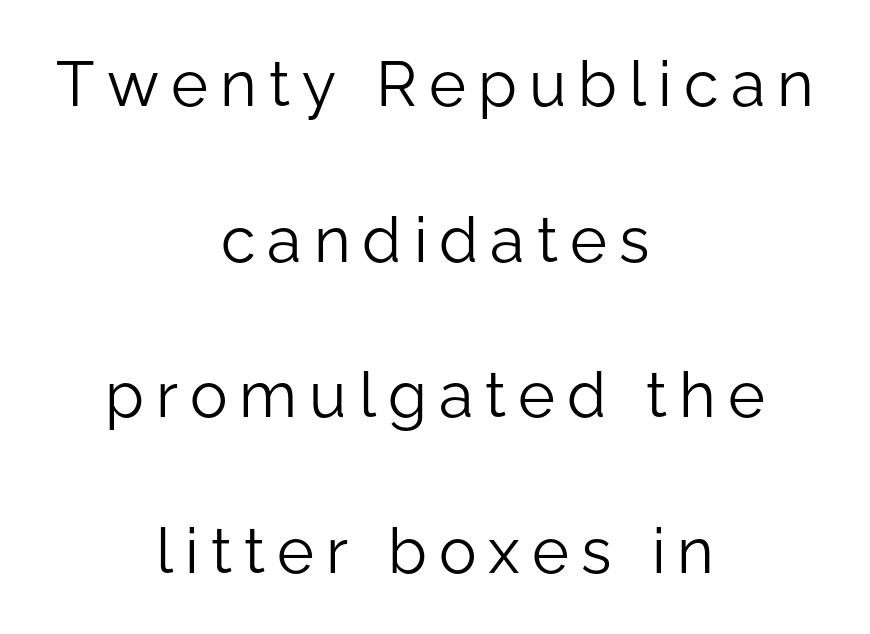
The image shows 63 px light sans-serif type, upright; set centered, loose line spacing (2.47x), not underlined; low stroke contrast and a medium x-height.
